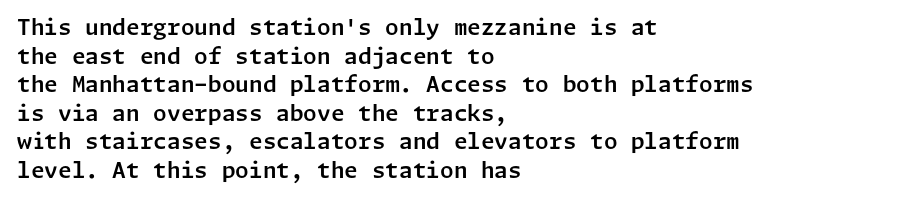
{"italic": "no", "underline": "no", "align": "left", "line_spacing": "normal", "line_spacing_ratio": 1.3, "letter_spacing": "normal", "letter_spacing_em": 0.0, "glyph_px": 22}
